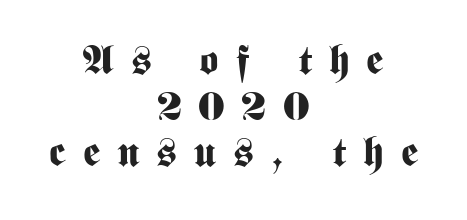
Here the designer chose a conventional face with non-uniform glyph widths. If you measured baseline to baseline, you'd find a short distance. Does the copy run flush right? No — it is centered line by line. I'd call this a sans setting — the letters go barefoot. Weight: bold.
